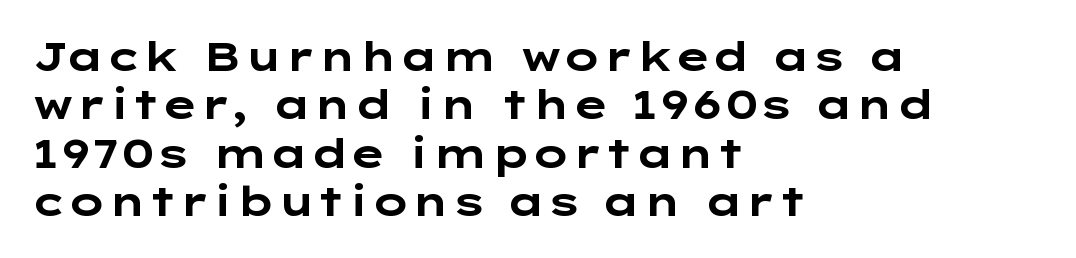
The type family on display is of the sans-serif kind. Each glyph is drawn with heavy, bold strokes. No italicization has been applied; the sample stays upright. The horizontal fit of the characters is conventional and even.
